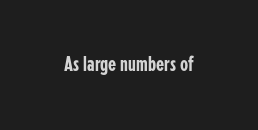
The image shows 21 px text type, upright; set normal letter spacing, not underlined.
